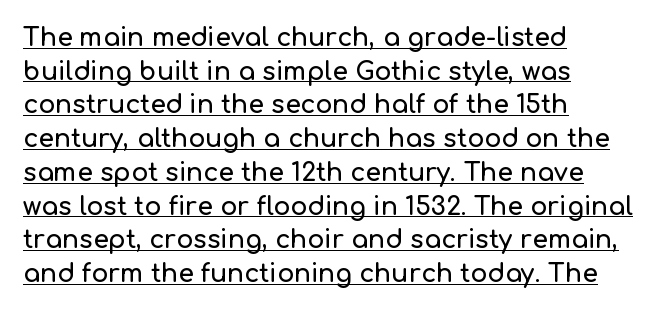
The image shows 25 px text type, upright; set left-aligned, normal line spacing (1.35x), normal letter spacing, underlined.
